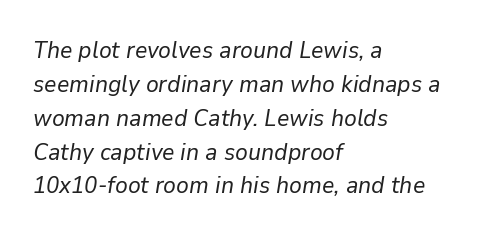
{"italic": "yes", "lean": "right", "slant_degrees": 9, "bold": "no", "underline": "no", "align": "left", "line_spacing": "normal", "line_spacing_ratio": 1.41, "letter_spacing": "normal", "letter_spacing_em": 0.0, "glyph_px": 24}
